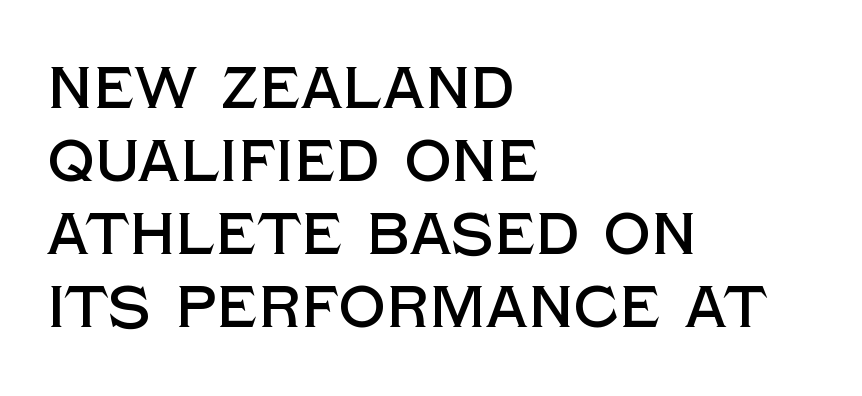
The image shows 59 px sans-serif type, upright; set left-aligned, line spacing 1.24x, normal letter spacing, not underlined; a large x-height.
